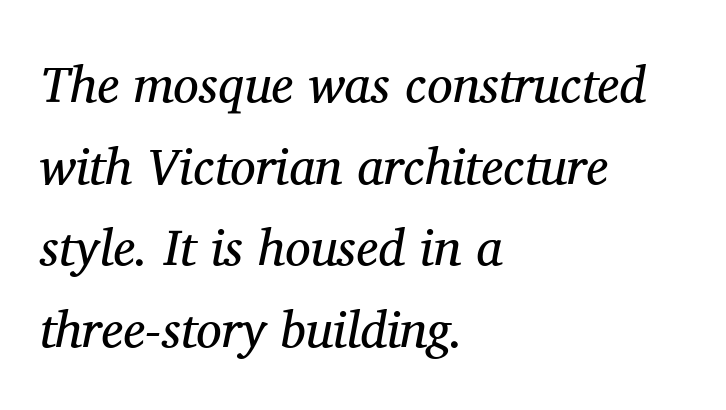
{"serif": "yes", "italic": "yes", "lean": "right", "slant_degrees": 11, "bold": "no", "weight": "regular", "width": "normal", "stroke_contrast": "medium", "x_height": "medium", "monospaced": "no", "underline": "no", "align": "left", "line_spacing": "normal", "line_spacing_ratio": 1.6, "letter_spacing": "normal", "letter_spacing_em": 0.0, "glyph_px": 51}
